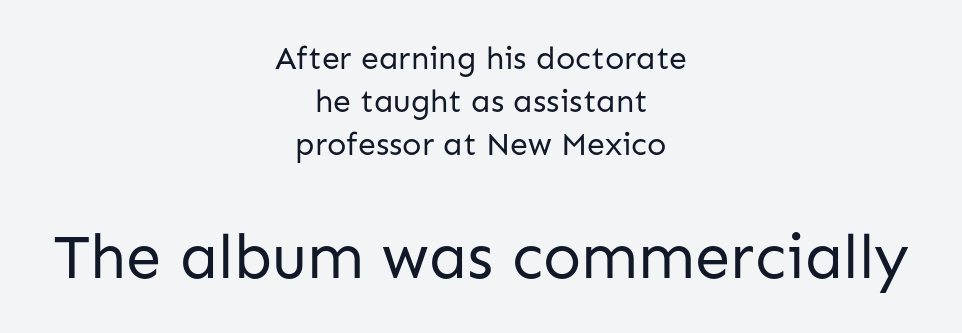
The image shows 63 px regular-weight sans-serif type, upright; set centered, normal line spacing (1.35x), normal letter spacing, not underlined; the second (bottom) block is 1.97x larger; low stroke contrast and a medium x-height.
